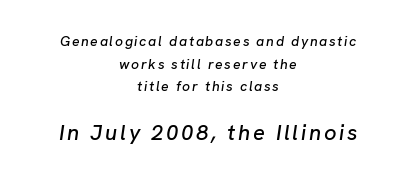
Short and long lines alike share a common midpoint. The rendering applies a slant to the glyphs. Here the second block reads like a headline and the first like body copy. Honestly, there is no underline to notice here at all. Vertical spacing — default.
